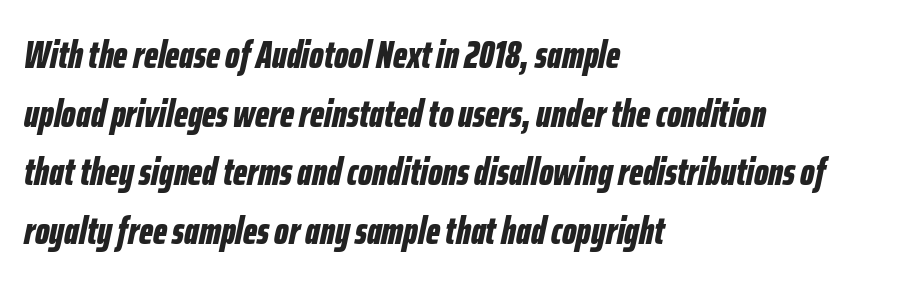
{"italic": "yes", "lean": "right", "slant_degrees": 12, "bold": "yes", "weight": "bold", "width": "condensed", "stroke_contrast": "low", "x_height": "medium", "monospaced": "no", "underline": "no", "align": "left", "line_spacing": "normal", "line_spacing_ratio": 1.54, "letter_spacing": "normal", "letter_spacing_em": 0.0, "glyph_px": 38}
